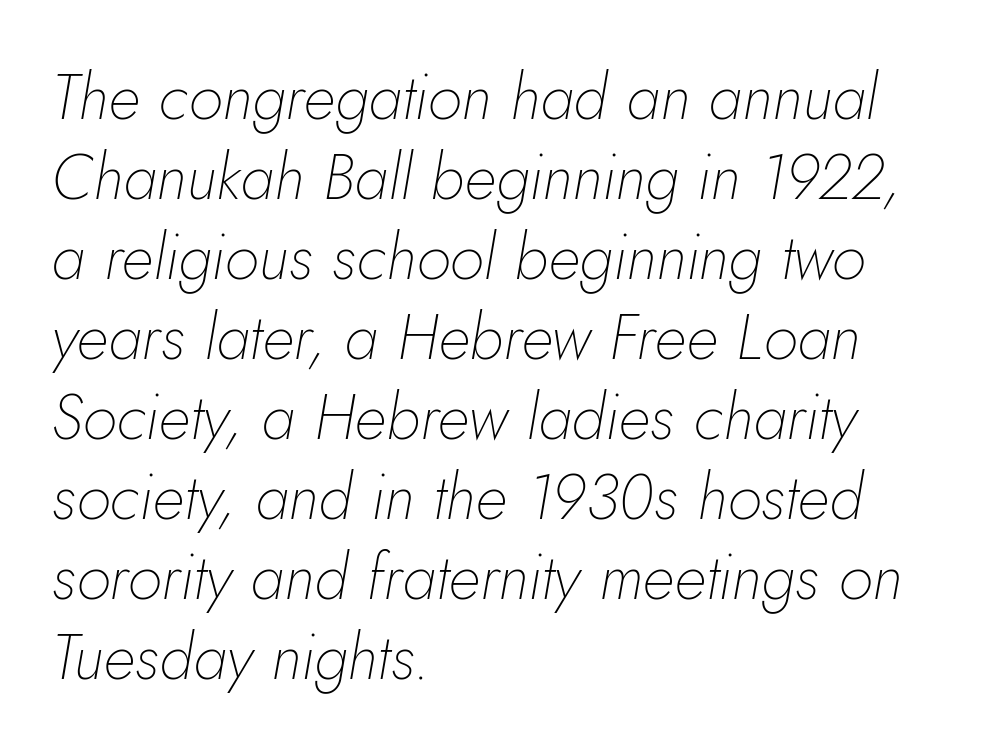
{"italic": "yes", "lean": "right", "slant_degrees": 5, "bold": "no", "weight": "thin", "width": "normal", "stroke_contrast": "low", "x_height": "small", "monospaced": "no", "underline": "no", "align": "left", "line_spacing": "normal", "line_spacing_ratio": 1.27, "letter_spacing": "normal", "letter_spacing_em": 0.0, "glyph_px": 63}
